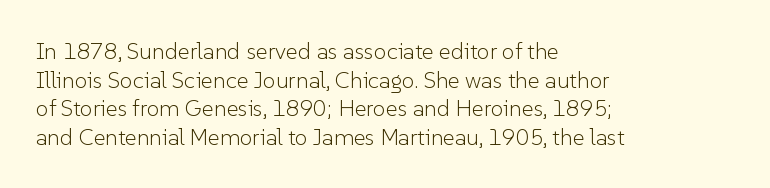
Q: Is the text bold? A: No.
Q: Is the text italic (slanted)? A: No, it is upright.
Q: Is the text underlined? A: No.
Q: How is the paragraph aligned? A: Left-aligned.
Q: Is the spacing between letters normal or unusually wide? A: Normal.
